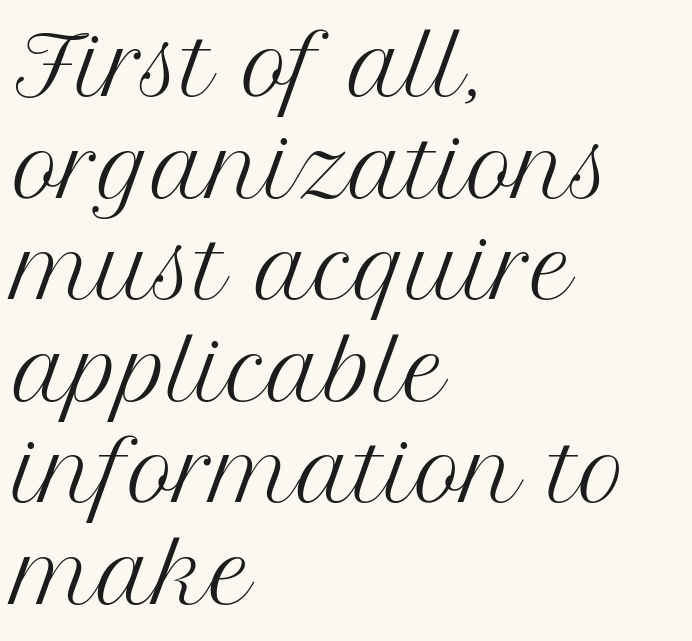
The face used here is proportionally spaced, like ordinary book or web type. One glance says typical: line gaps are just what's usual. The line texture is even and compact thanks to regular tracking. Descender tails drop into unmarked territory.
